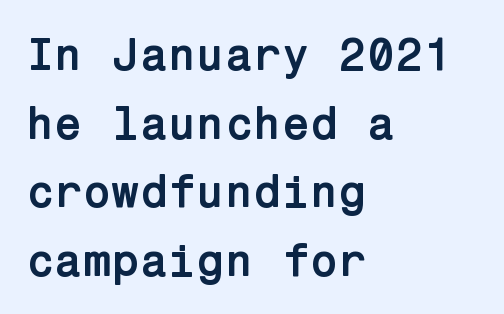
{"serif": "no", "italic": "no", "bold": "yes", "weight": "semibold", "width": "normal", "stroke_contrast": "low", "x_height": "medium", "underline": "no", "align": "left", "line_spacing": "normal", "line_spacing_ratio": 1.49, "letter_spacing": "normal", "letter_spacing_em": 0.0, "glyph_px": 46}
